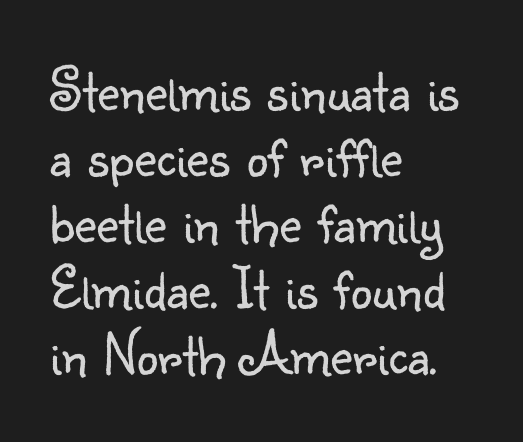
Observe the ordinary spacing: letters are neighbours, not strangers. This rendering employs a face without finishing strokes, i.e., a sans-serif. You could not count columns in this text — the font is proportionally spaced. Vertical strokes here are truly vertical. If you drew a ruler down the left edge, every line would touch it. These glyphs show unthickened strokes, regular width or finer.
